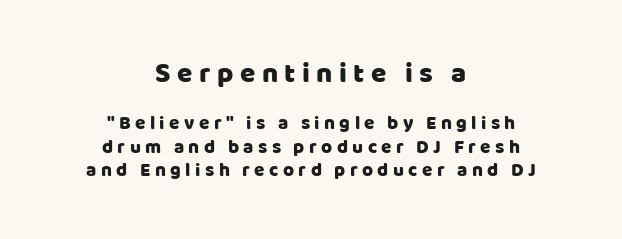
Q: Is the text italic (slanted)? A: No, it is upright.
Q: Is the typeface a serif or a sans-serif typeface? A: Sans-serif.
Q: Is the text underlined? A: No.
Q: How is the paragraph aligned? A: Centered.
Q: Is the spacing between letters normal or unusually wide? A: Unusually wide.
Q: Which block of text is set in a larger size, the first (top) or the second (bottom)? A: The first (top) one.
Q: Width (condensed, normal, or wide)? A: Normal.
Q: Stroke contrast? A: Low.
Q: x-height? A: Large.
Q: Monospaced? A: No.
